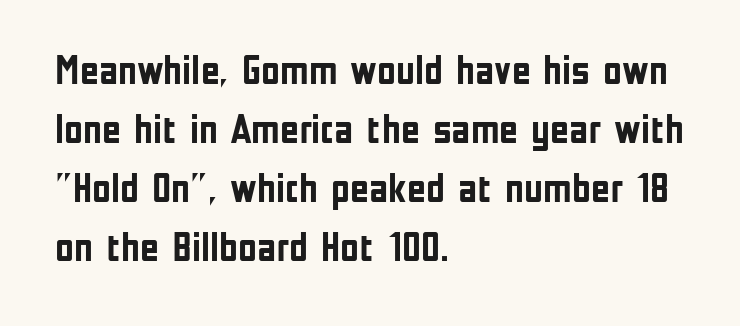
The image shows 41 px semibold, condensed sans-serif type, upright; set left-aligned, normal line spacing (1.44x), normal letter spacing, not underlined; low stroke contrast and a medium x-height.
